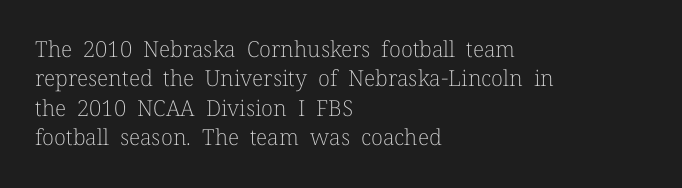
The image shows 22 px text type, upright; set left-aligned, normal line spacing (1.34x), normal letter spacing, not underlined.
